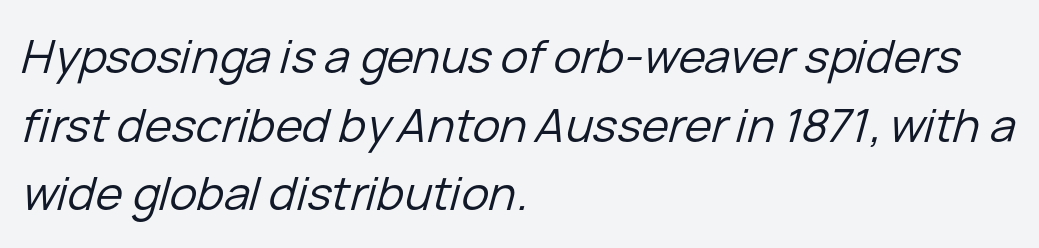
The image shows 46 px regular-weight type, italic (leaning right); set left-aligned, normal line spacing (1.49x), normal letter spacing, not underlined; low stroke contrast and a medium x-height.
